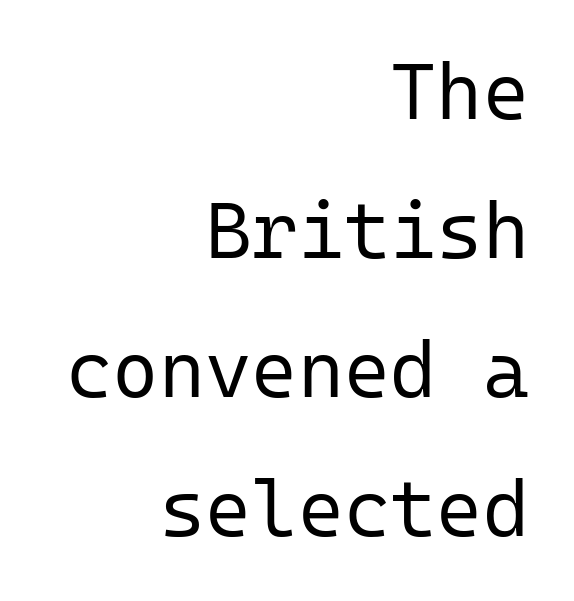
{"serif": "no", "italic": "no", "bold": "no", "weight": "regular", "width": "normal", "stroke_contrast": "low", "x_height": "medium", "monospaced": "yes", "underline": "no", "align": "right", "line_spacing_ratio": 1.76, "letter_spacing": "normal", "letter_spacing_em": 0.0, "glyph_px": 79}
